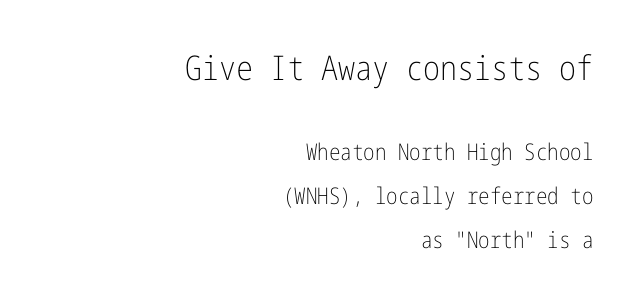
Q: Is the text bold? A: No.
Q: Is the text italic (slanted)? A: No, it is upright.
Q: Is the typeface a serif or a sans-serif typeface? A: Sans-serif.
Q: Is the text underlined? A: No.
Q: How is the paragraph aligned? A: Right-aligned.
Q: Is the spacing between letters normal or unusually wide? A: Normal.
Q: Is the spacing between lines tight, normal or loose? A: Loose.
Q: Which block of text is set in a larger size, the first (top) or the second (bottom)? A: The first (top) one.
Q: Width (condensed, normal, or wide)? A: Condensed.
Q: Stroke contrast? A: Low.
Q: x-height? A: Medium.
